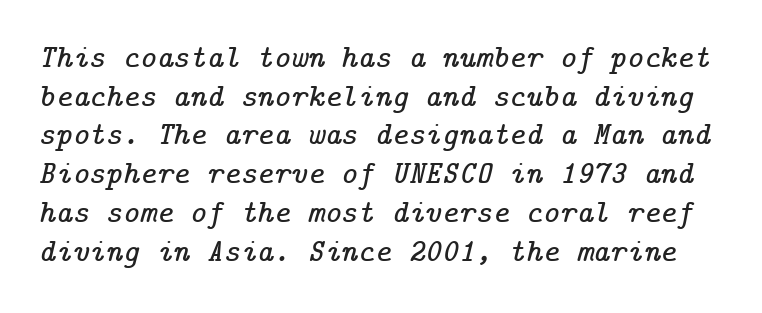
Q: Is the text italic (slanted)? A: Yes, it leans right by about 14 degrees.
Q: Is the typeface a serif or a sans-serif typeface? A: Serif.
Q: Is the text underlined? A: No.
Q: Is the spacing between letters normal or unusually wide? A: Normal.
Q: Width (condensed, normal, or wide)? A: Normal.
Q: Stroke contrast? A: Low.
Q: x-height? A: Medium.
